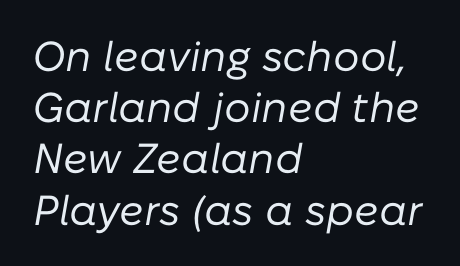
The image shows 42 px regular-weight type, italic (leaning right); set left-aligned, line spacing 1.22x, normal letter spacing, not underlined; low stroke contrast and a medium x-height.
